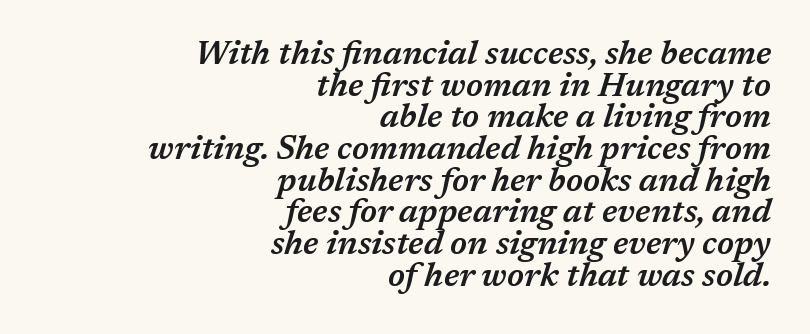
{"italic": "yes", "lean": "right", "slant_degrees": 17, "bold": "semi", "weight": "semibold", "width": "normal", "stroke_contrast": "medium", "x_height": "medium", "monospaced": "no", "underline": "no", "align": "right", "line_spacing": "tight", "line_spacing_ratio": 0.96, "letter_spacing": "normal", "letter_spacing_em": 0.0, "glyph_px": 33}
